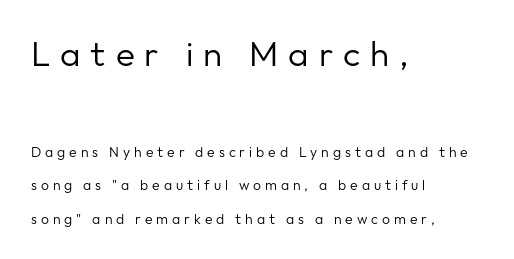
The image shows 35 px regular-weight sans-serif type, upright; set left-aligned, loose line spacing (2.39x), unusually wide letter spacing (+0.28 em), not underlined; the first (top) block is 2.5x larger; low stroke contrast and a medium x-height.
